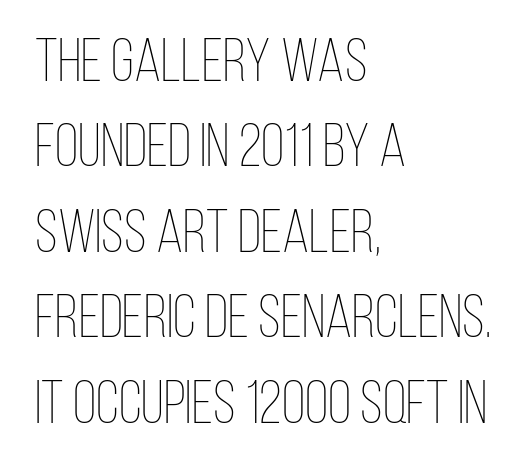
Q: Is the text bold? A: No.
Q: Is the text italic (slanted)? A: No, it is upright.
Q: Is the text underlined? A: No.
Q: How is the paragraph aligned? A: Left-aligned.
Q: Is the spacing between letters normal or unusually wide? A: Normal.
Q: Is the spacing between lines tight, normal or loose? A: Normal.
Q: Width (condensed, normal, or wide)? A: Condensed.
Q: Stroke contrast? A: Low.
Q: x-height? A: Large.
Q: Monospaced? A: No.
